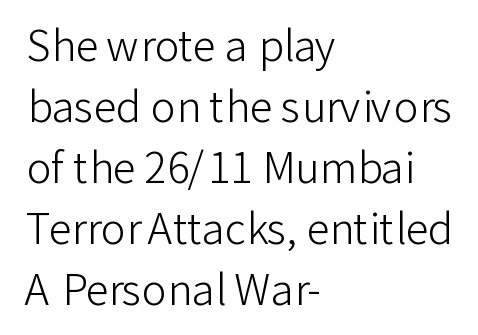
The image shows 42 px light sans-serif type, upright; set left-aligned, normal line spacing (1.45x), normal letter spacing, not underlined; low stroke contrast and a medium x-height.
